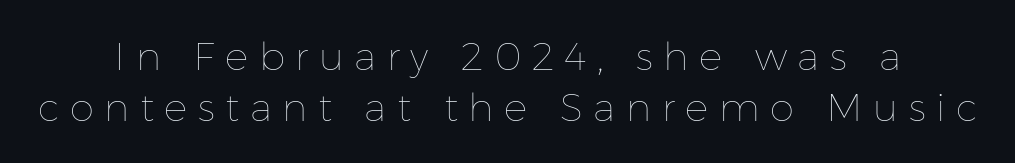
Q: Is the text bold? A: No.
Q: Is the text italic (slanted)? A: No, it is upright.
Q: Is the text underlined? A: No.
Q: How is the paragraph aligned? A: Centered.
Q: Is the spacing between letters normal or unusually wide? A: Unusually wide.
Q: Is the spacing between lines tight, normal or loose? A: Normal.
Q: Width (condensed, normal, or wide)? A: Normal.
Q: Stroke contrast? A: Low.
Q: x-height? A: Medium.
Q: Monospaced? A: No.
